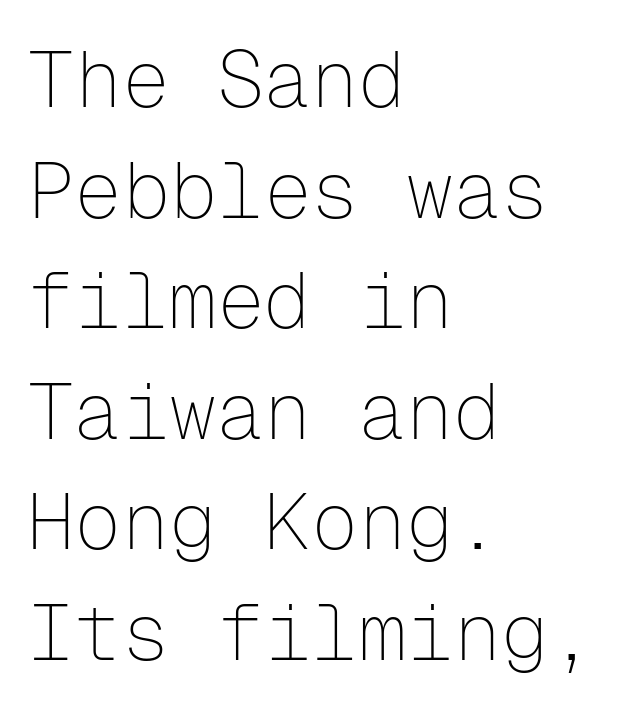
Whoever set this chose a conventional vertical rhythm. The passage shown is not bold in any degree. The letters march in equal steps, a hallmark of fixed-pitch type. A sans-serif font was chosen for this passage. Caption: standard tracking, unaltered. If you drew a line through each stem, it would be perfectly vertical.
